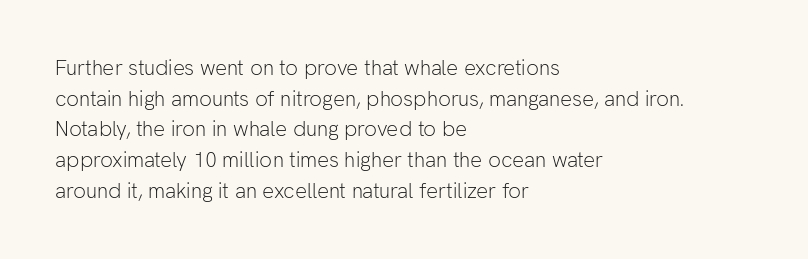
The strip under each line holds only bare page. The lines in this sample share a left origin and differ only in where they stop. The block of text has a typical density, with ordinary space between rows. A typesetter would call this zero additional tracking. Each stroke keeps to a modest, everyday thickness or less. Style check: upright.
